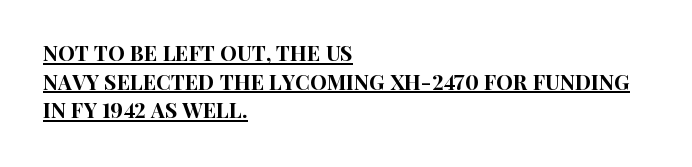
Q: Is the text italic (slanted)? A: No, it is upright.
Q: Is the text underlined? A: Yes.
Q: How is the paragraph aligned? A: Left-aligned.
Q: Is the spacing between letters normal or unusually wide? A: Normal.
Q: Is the spacing between lines tight, normal or loose? A: Normal.
